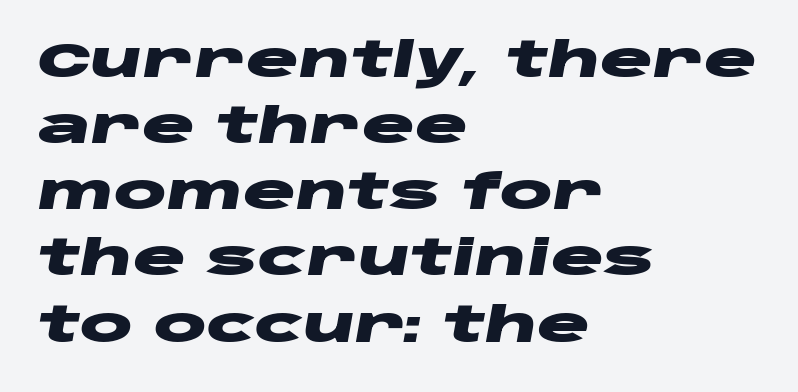
The image shows 49 px heavy, wide type, italic (leaning right); set left-aligned, normal line spacing (1.35x), normal letter spacing, not underlined; low stroke contrast and a large x-height.
